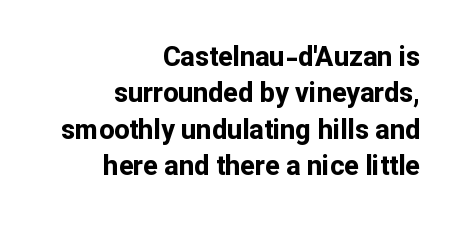
The string is rendered with underlining switched off. These lines were composed using upright roman letters. Default kerning and tracking; the words read as compact shapes. Pretty heavy lettering here — definitely bold.
